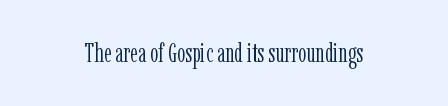
The image shows 26 px text type, upright; set centered, normal letter spacing, not underlined.
